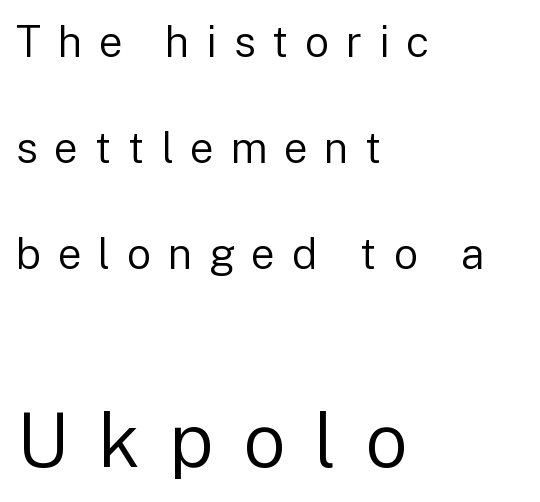
{"serif": "no", "italic": "no", "bold": "no", "weight": "regular", "width": "normal", "stroke_contrast": "low", "x_height": "medium", "monospaced": "no", "underline": "no", "align": "left", "line_spacing": "loose", "line_spacing_ratio": 2.46, "letter_spacing": "wide", "letter_spacing_em": 0.38, "larger_block": "second", "size_ratio": 1.77, "glyph_px": 76}
